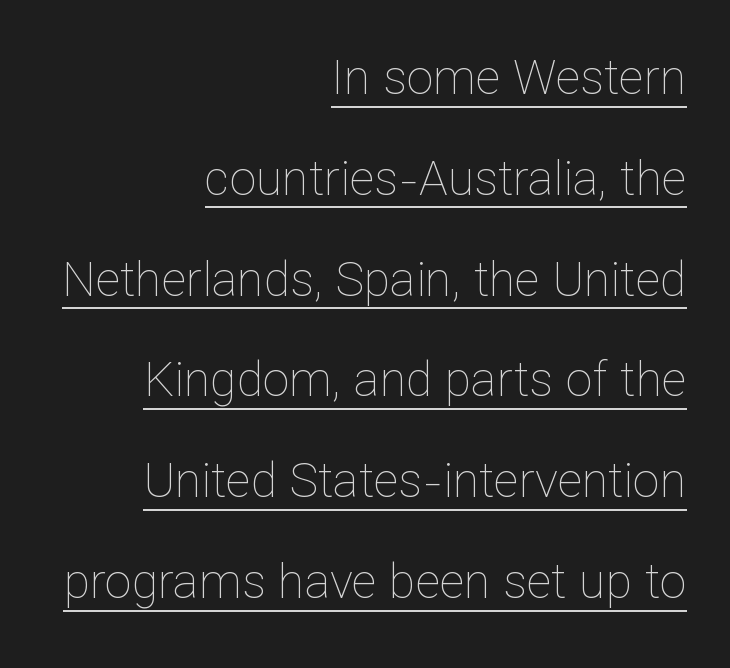
The strokes carry an ordinary text weight at most. Notice how the stems are strictly vertical — no italics here. Short and long lines alike share a common ending point at right. The passage shown has conventional tracking throughout. Note the varied advance widths — an 'i' is clearly narrower than an 'm'.
